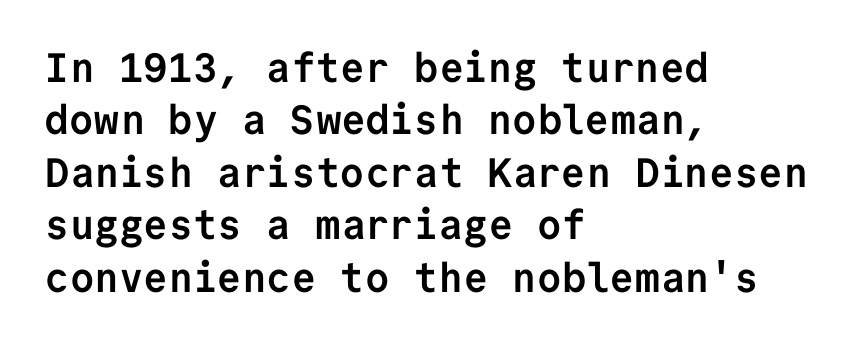
{"serif": "no", "italic": "no", "bold": "yes", "weight": "semibold", "width": "normal", "stroke_contrast": "low", "x_height": "medium", "monospaced": "yes", "underline": "no", "align": "left", "line_spacing": "normal", "line_spacing_ratio": 1.28, "letter_spacing": "normal", "letter_spacing_em": 0.0, "glyph_px": 41}
